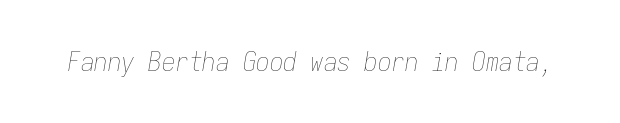
Q: Is the text bold? A: No.
Q: Is the text italic (slanted)? A: Yes, it leans right by about 9 degrees.
Q: Is the text underlined? A: No.
Q: Is the spacing between letters normal or unusually wide? A: Normal.
